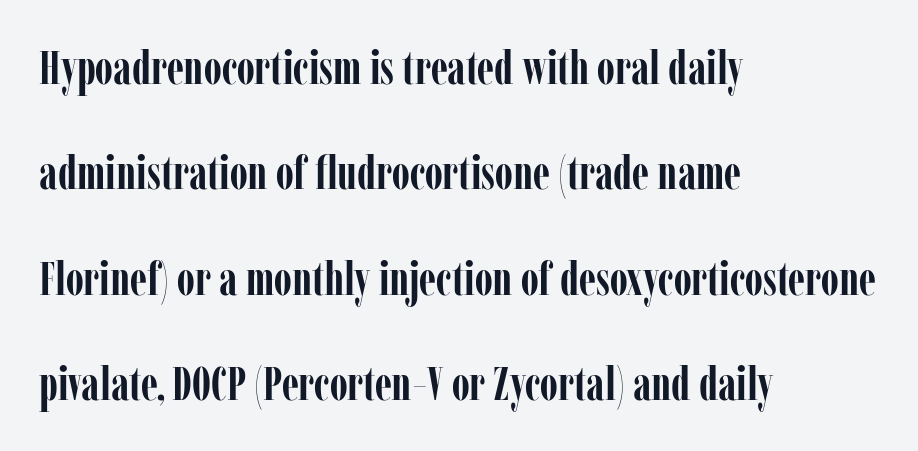
The image shows 47 px semibold, condensed serif type, upright; set left-aligned, loose line spacing (2.24x), normal letter spacing, not underlined; low stroke contrast and a medium x-height.
